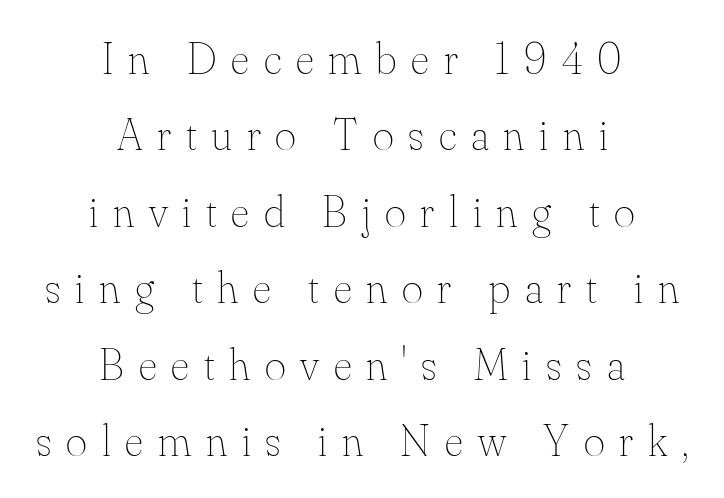
{"italic": "no", "bold": "no", "weight": "thin", "width": "normal", "stroke_contrast": "medium", "x_height": "small", "monospaced": "no", "underline": "no", "align": "center", "line_spacing": "normal", "line_spacing_ratio": 1.7, "letter_spacing": "wide", "letter_spacing_em": 0.33, "glyph_px": 45}
